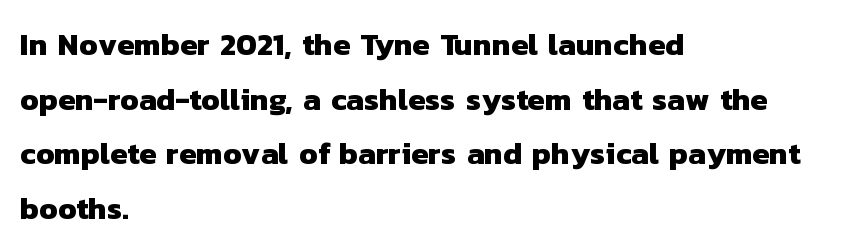
Thick stems and heavy bowls — unmistakably bold. Here the designer chose a conventional face with non-uniform glyph widths. Beneath every word, the page is bare. The letterforms sit shoulder to shoulder at normal distance. No feet cap the strokes, marking this as sans-serif type.
